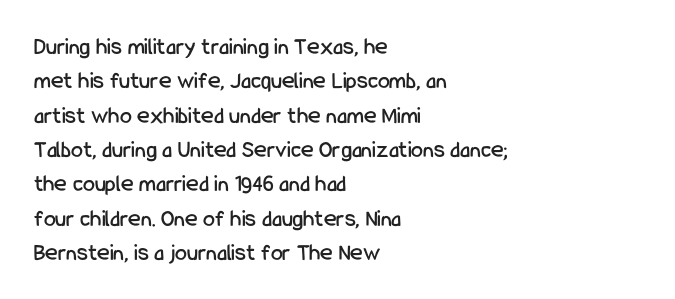
The image shows 24 px text type, upright; set left-aligned, normal line spacing (1.43x), normal letter spacing, not underlined.
